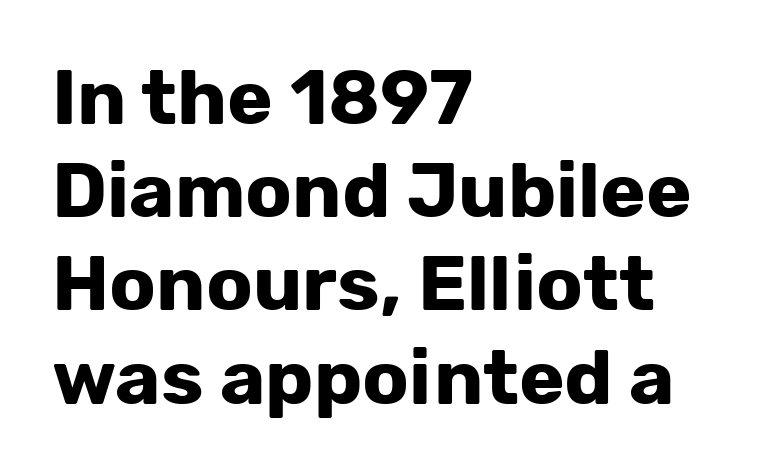
This is the regular roman posture of the typeface. The passage shown is typed in a proportional face where columns would drift. Chunky letters — that's bold for sure. The foot of each line stays bare and open.
